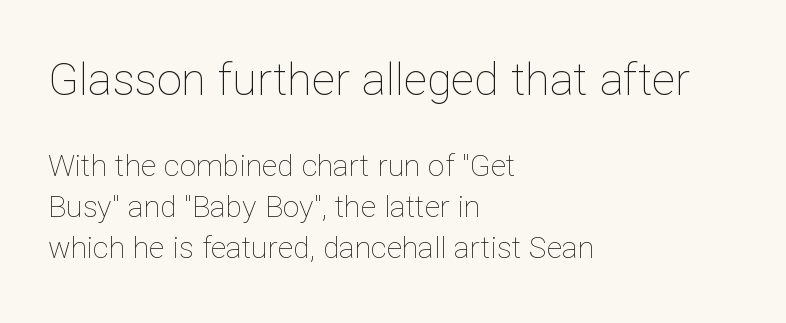
Q: Is the text bold? A: No.
Q: Is the text italic (slanted)? A: No, it is upright.
Q: Is the text underlined? A: No.
Q: How is the paragraph aligned? A: Left-aligned.
Q: Is the spacing between letters normal or unusually wide? A: Normal.
Q: Is the spacing between lines tight, normal or loose? A: Normal.
Q: Which block of text is set in a larger size, the first (top) or the second (bottom)? A: The first (top) one.
Q: Width (condensed, normal, or wide)? A: Normal.
Q: Stroke contrast? A: Low.
Q: x-height? A: Medium.
Q: Monospaced? A: No.
